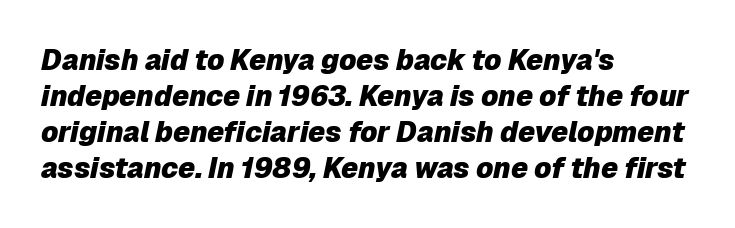
Q: Is the text bold? A: Yes.
Q: Is the text italic (slanted)? A: Yes, it leans right by about 12 degrees.
Q: Is the text underlined? A: No.
Q: How is the paragraph aligned? A: Left-aligned.
Q: Is the spacing between letters normal or unusually wide? A: Normal.
Q: Is the spacing between lines tight, normal or loose? A: Normal.
Q: Width (condensed, normal, or wide)? A: Normal.
Q: Stroke contrast? A: Low.
Q: x-height? A: Medium.
Q: Monospaced? A: No.
